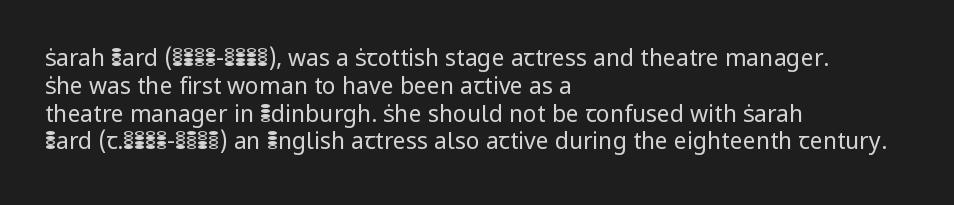
{"italic": "no", "bold": "no", "underline": "no", "align": "left", "line_spacing_ratio": 1.21, "letter_spacing": "normal", "letter_spacing_em": 0.0, "glyph_px": 23}
